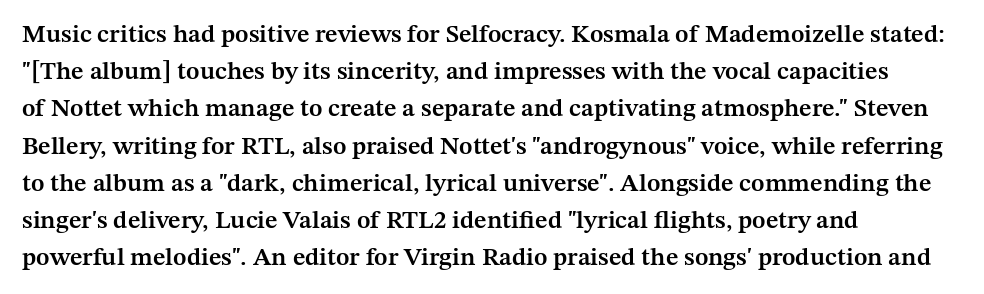
{"italic": "no", "bold": "semi", "underline": "no", "align": "left", "line_spacing": "normal", "line_spacing_ratio": 1.49, "letter_spacing": "normal", "letter_spacing_em": 0.0, "glyph_px": 25}
